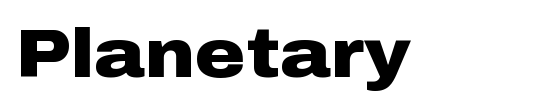
Style check: upright. Every letter is thick-stroked: bold, no question. In terms of letterspacing, this is plain default setting. Do the characters align in a grid? No, the font is proportional.
